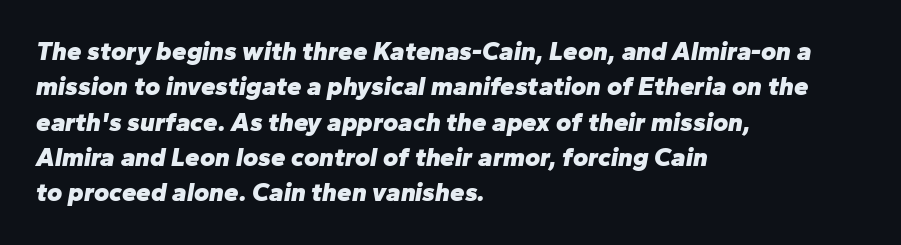
The image shows 26 px bold type, italic (leaning right); set left-aligned, normal line spacing (1.36x), normal letter spacing, not underlined.
